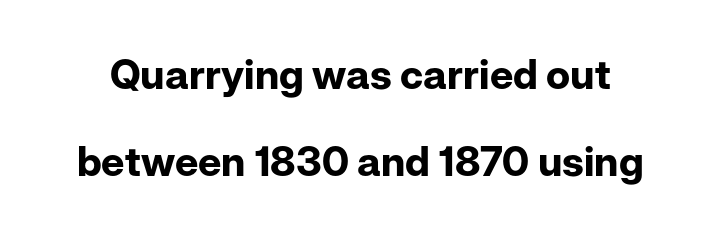
Q: Is the text bold? A: Yes.
Q: Is the text italic (slanted)? A: No, it is upright.
Q: Is the typeface a serif or a sans-serif typeface? A: Sans-serif.
Q: Is the text underlined? A: No.
Q: Is the spacing between letters normal or unusually wide? A: Normal.
Q: Is the spacing between lines tight, normal or loose? A: Loose.
Q: Width (condensed, normal, or wide)? A: Normal.
Q: Stroke contrast? A: Low.
Q: x-height? A: Medium.
Q: Monospaced? A: No.
